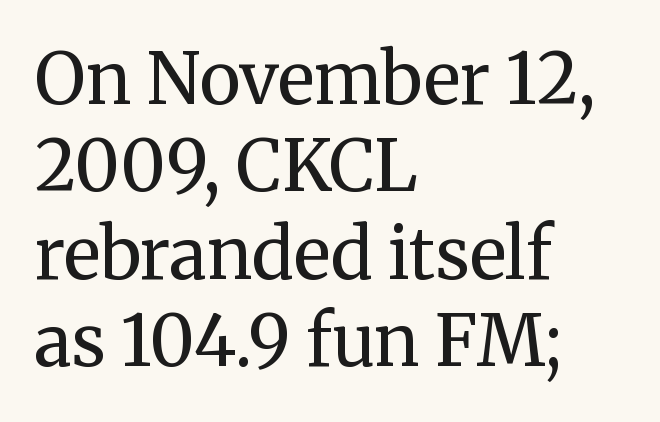
{"serif": "yes", "italic": "no", "bold": "no", "weight": "regular", "width": "normal", "stroke_contrast": "medium", "x_height": "medium", "monospaced": "no", "underline": "no", "align": "left", "line_spacing": "normal", "line_spacing_ratio": 1.25, "letter_spacing": "normal", "letter_spacing_em": 0.0, "glyph_px": 70}
